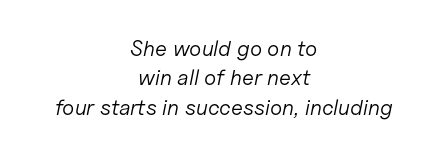
Notice how the passage keeps no hard edge, just a central spine. Vertical stems look standard width or narrower in stroke. Only glyphs here, with clear space below each row. Is the type slanted? Yes — the strokes lean at a clear angle. Vertical spacing — default. You could call the tracking neutral — neither tight nor loose.
